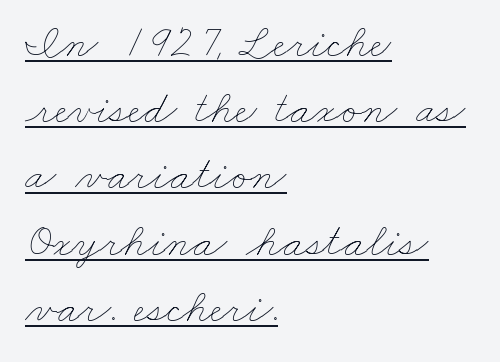
Q: Is the text bold? A: No.
Q: Is the text underlined? A: Yes.
Q: How is the paragraph aligned? A: Left-aligned.
Q: Is the spacing between letters normal or unusually wide? A: Normal.
Q: Is the spacing between lines tight, normal or loose? A: Normal.
Q: Width (condensed, normal, or wide)? A: Wide.
Q: Stroke contrast? A: Low.
Q: x-height? A: Small.
Q: Monospaced? A: No.
